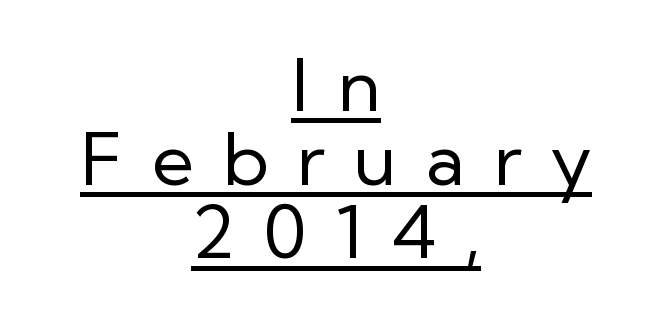
{"serif": "no", "italic": "no", "bold": "no", "weight": "regular", "width": "normal", "stroke_contrast": "low", "x_height": "medium", "monospaced": "no", "underline": "yes", "align": "center", "line_spacing": "tight", "line_spacing_ratio": 1.01, "letter_spacing": "wide", "letter_spacing_em": 0.39, "glyph_px": 73}
